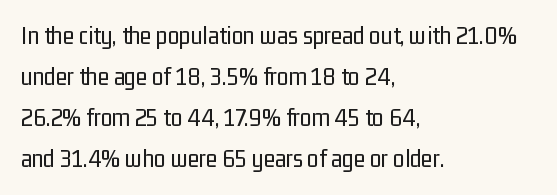
{"italic": "no", "bold": "no", "underline": "no", "align": "left", "line_spacing": "normal", "line_spacing_ratio": 1.58, "letter_spacing": "normal", "letter_spacing_em": 0.0, "glyph_px": 26}
